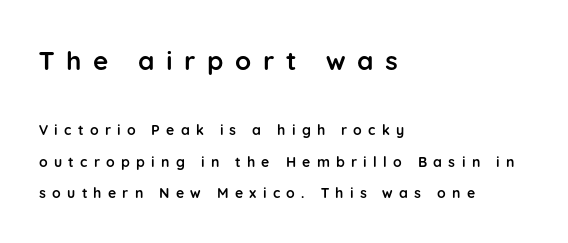
{"italic": "no", "bold": "yes", "underline": "no", "align": "left", "line_spacing": "loose", "line_spacing_ratio": 2.25, "letter_spacing": "wide", "letter_spacing_em": 0.45, "larger_block": "first", "size_ratio": 1.86, "glyph_px": 26}
